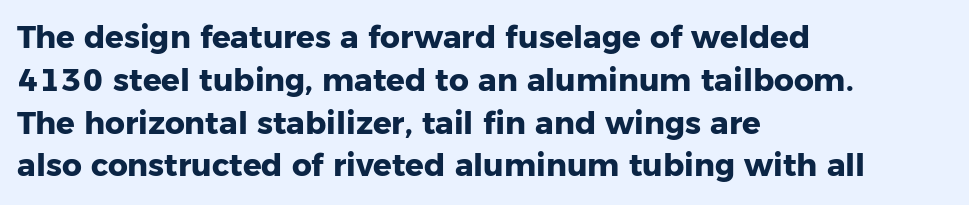
Q: Is the text bold? A: Yes.
Q: Is the text italic (slanted)? A: No, it is upright.
Q: Is the typeface a serif or a sans-serif typeface? A: Sans-serif.
Q: Is the text underlined? A: No.
Q: How is the paragraph aligned? A: Left-aligned.
Q: Is the spacing between letters normal or unusually wide? A: Normal.
Q: Is the spacing between lines tight, normal or loose? A: Normal.
Q: Width (condensed, normal, or wide)? A: Normal.
Q: Stroke contrast? A: Low.
Q: x-height? A: Medium.
Q: Monospaced? A: No.
